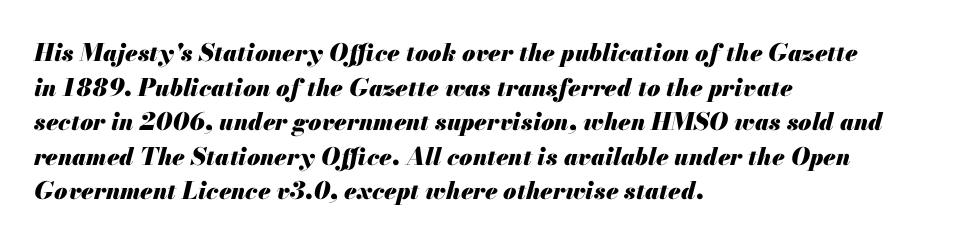
The image shows 24 px bold type, italic (leaning right); set left-aligned, normal line spacing (1.44x), normal letter spacing, not underlined.
